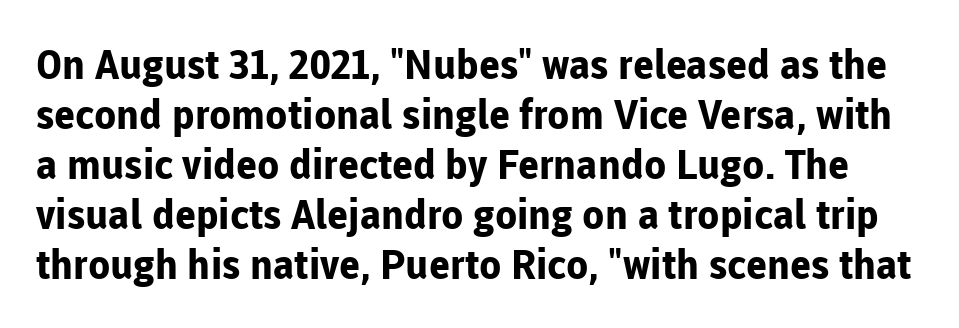
Q: Is the text bold? A: Yes.
Q: Is the text italic (slanted)? A: No, it is upright.
Q: Is the typeface a serif or a sans-serif typeface? A: Sans-serif.
Q: Is the text underlined? A: No.
Q: Is the spacing between letters normal or unusually wide? A: Normal.
Q: Width (condensed, normal, or wide)? A: Normal.
Q: Stroke contrast? A: Low.
Q: x-height? A: Medium.
Q: Monospaced? A: No.
